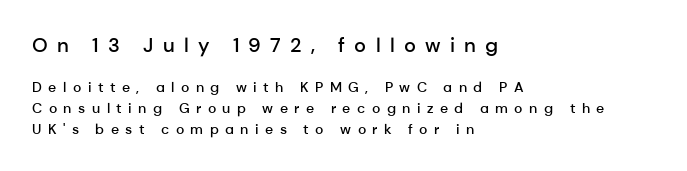
These two chunks differ in scale, with the top chunk taking the larger measure. Underlining? Definitely not there. This sample keeps an unexceptional amount of space between lines. The letters stand upright; this is a roman face. Caption: expanded tracking, letters set apart.
